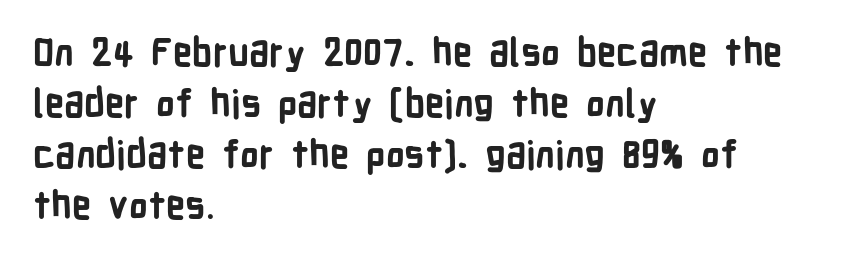
Q: Is the text bold? A: Yes.
Q: Is the text italic (slanted)? A: No, it is upright.
Q: Is the typeface a serif or a sans-serif typeface? A: Sans-serif.
Q: Is the text underlined? A: No.
Q: How is the paragraph aligned? A: Left-aligned.
Q: Is the spacing between letters normal or unusually wide? A: Normal.
Q: Is the spacing between lines tight, normal or loose? A: Normal.
Q: Width (condensed, normal, or wide)? A: Condensed.
Q: Stroke contrast? A: Low.
Q: x-height? A: Medium.
Q: Monospaced? A: No.
